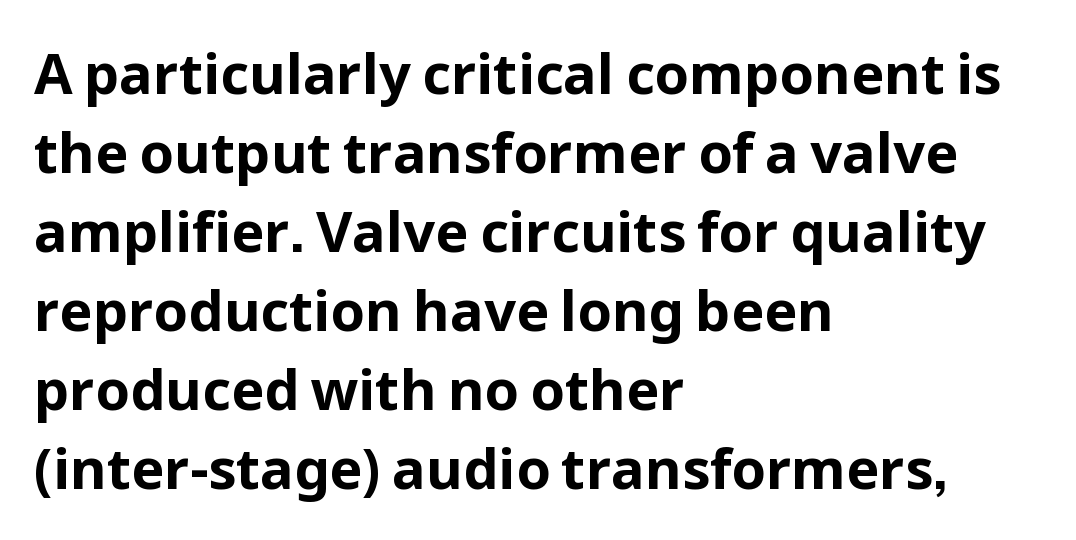
Q: Is the text bold? A: Yes.
Q: Is the text italic (slanted)? A: No, it is upright.
Q: Is the typeface a serif or a sans-serif typeface? A: Sans-serif.
Q: Is the text underlined? A: No.
Q: How is the paragraph aligned? A: Left-aligned.
Q: Is the spacing between letters normal or unusually wide? A: Normal.
Q: Is the spacing between lines tight, normal or loose? A: Normal.
Q: Width (condensed, normal, or wide)? A: Normal.
Q: Stroke contrast? A: Low.
Q: x-height? A: Medium.
Q: Monospaced? A: No.
